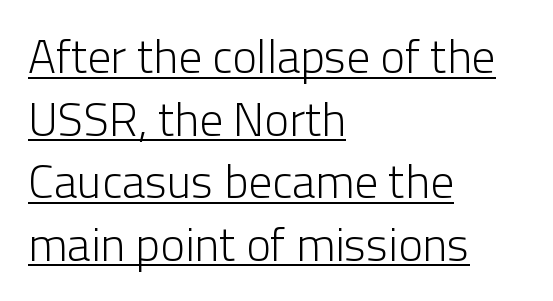
Q: Is the text bold? A: No.
Q: Is the text italic (slanted)? A: No, it is upright.
Q: Is the typeface a serif or a sans-serif typeface? A: Sans-serif.
Q: Is the text underlined? A: Yes.
Q: How is the paragraph aligned? A: Left-aligned.
Q: Is the spacing between letters normal or unusually wide? A: Normal.
Q: Is the spacing between lines tight, normal or loose? A: Normal.
Q: Width (condensed, normal, or wide)? A: Normal.
Q: Stroke contrast? A: Low.
Q: x-height? A: Medium.
Q: Monospaced? A: No.
